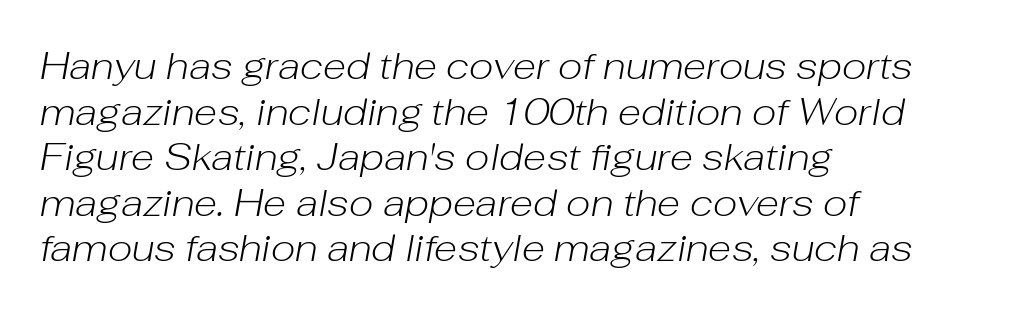
If you drew a ruler down the left edge, every line would touch it. The typeface has the unassuming heft of standard copy or less. This sample has the flowing, uneven cadence of proportional lettering. Rule under the text: the space is simply empty.
